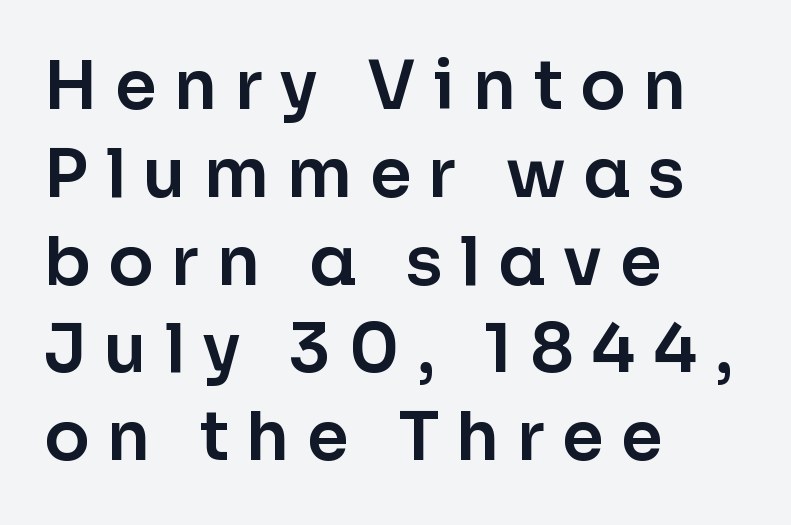
{"serif": "no", "italic": "no", "width": "normal", "stroke_contrast": "low", "x_height": "medium", "monospaced": "no", "underline": "no", "align": "left", "line_spacing": "normal", "line_spacing_ratio": 1.31, "letter_spacing": "wide", "letter_spacing_em": 0.26, "glyph_px": 67}
